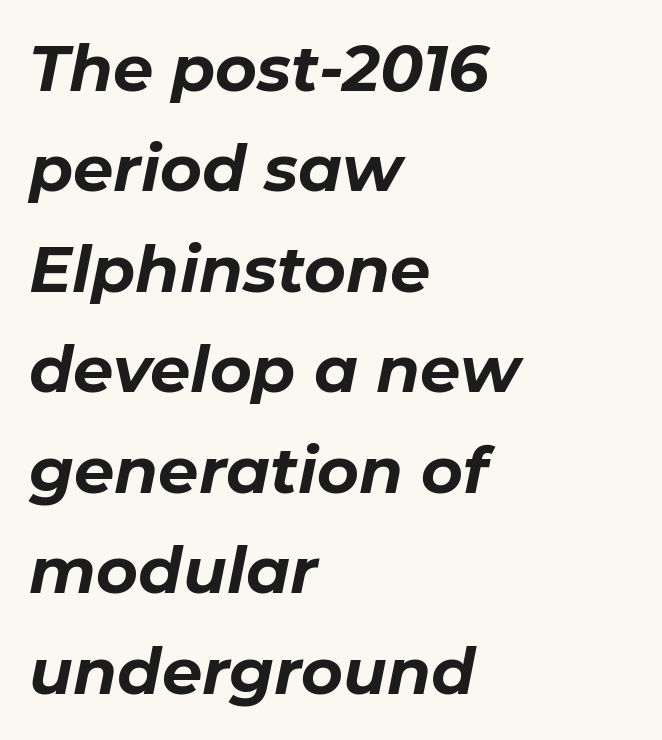
Q: Is the text bold? A: Yes.
Q: Is the text italic (slanted)? A: Yes, it leans right by about 11 degrees.
Q: Is the text underlined? A: No.
Q: How is the paragraph aligned? A: Left-aligned.
Q: Is the spacing between letters normal or unusually wide? A: Normal.
Q: Is the spacing between lines tight, normal or loose? A: Normal.
Q: Width (condensed, normal, or wide)? A: Normal.
Q: Stroke contrast? A: Low.
Q: x-height? A: Medium.
Q: Monospaced? A: No.
